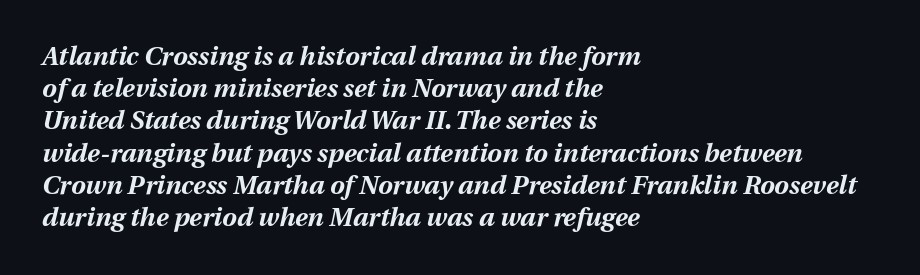
{"italic": "yes", "lean": "right", "slant_degrees": 12, "bold": "yes", "underline": "no", "align": "left", "line_spacing_ratio": 1.24, "letter_spacing": "normal", "letter_spacing_em": 0.0, "glyph_px": 26}
